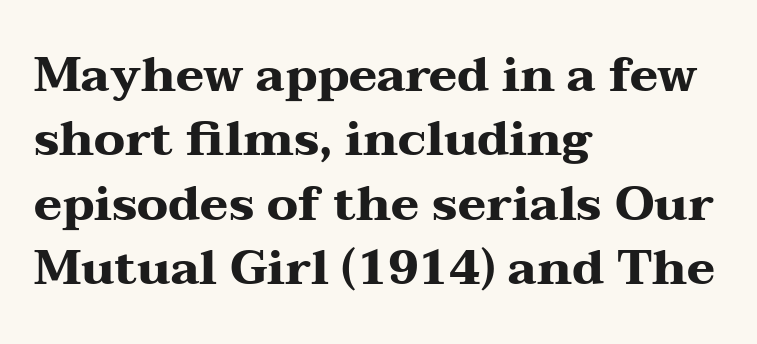
{"serif": "yes", "italic": "no", "bold": "yes", "weight": "heavy", "width": "wide", "stroke_contrast": "medium", "x_height": "medium", "monospaced": "no", "underline": "no", "align": "left", "line_spacing": "normal", "line_spacing_ratio": 1.34, "letter_spacing": "normal", "letter_spacing_em": 0.0, "glyph_px": 48}
